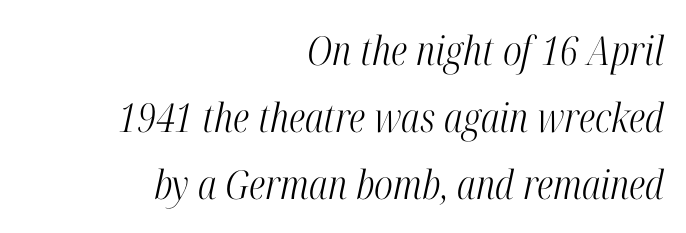
Q: Is the text bold? A: No.
Q: Is the text italic (slanted)? A: Yes, it leans right by about 12 degrees.
Q: Is the typeface a serif or a sans-serif typeface? A: Serif.
Q: Is the text underlined? A: No.
Q: How is the paragraph aligned? A: Right-aligned.
Q: Is the spacing between letters normal or unusually wide? A: Normal.
Q: Is the spacing between lines tight, normal or loose? A: Normal.
Q: Width (condensed, normal, or wide)? A: Condensed.
Q: Stroke contrast? A: High.
Q: x-height? A: Medium.
Q: Monospaced? A: No.
